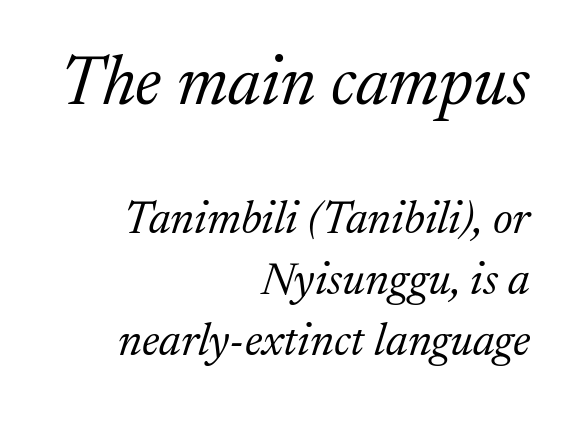
Q: Is the text bold? A: No.
Q: Is the text italic (slanted)? A: Yes, it leans right by about 17 degrees.
Q: Is the typeface a serif or a sans-serif typeface? A: Serif.
Q: Is the text underlined? A: No.
Q: How is the paragraph aligned? A: Right-aligned.
Q: Is the spacing between letters normal or unusually wide? A: Normal.
Q: Is the spacing between lines tight, normal or loose? A: Normal.
Q: Which block of text is set in a larger size, the first (top) or the second (bottom)? A: The first (top) one.
Q: Width (condensed, normal, or wide)? A: Normal.
Q: Stroke contrast? A: Medium.
Q: x-height? A: Medium.
Q: Monospaced? A: No.
